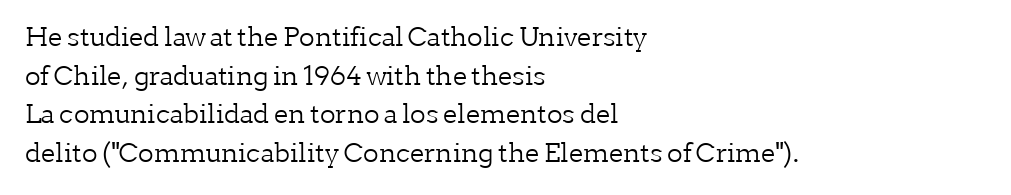
Q: Is the text bold? A: No.
Q: Is the text italic (slanted)? A: No, it is upright.
Q: Is the text underlined? A: No.
Q: How is the paragraph aligned? A: Left-aligned.
Q: Is the spacing between letters normal or unusually wide? A: Normal.
Q: Is the spacing between lines tight, normal or loose? A: Normal.
